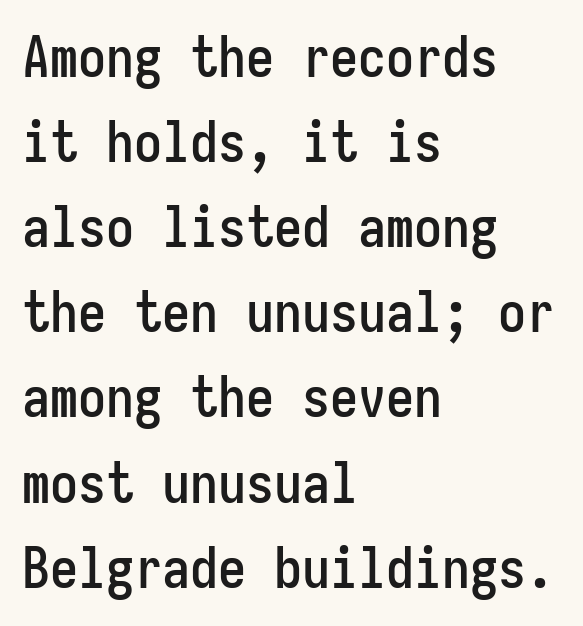
{"serif": "no", "italic": "no", "width": "condensed", "stroke_contrast": "low", "x_height": "medium", "monospaced": "yes", "underline": "no", "align": "left", "line_spacing": "normal", "line_spacing_ratio": 1.52, "letter_spacing": "normal", "letter_spacing_em": 0.0, "glyph_px": 56}
